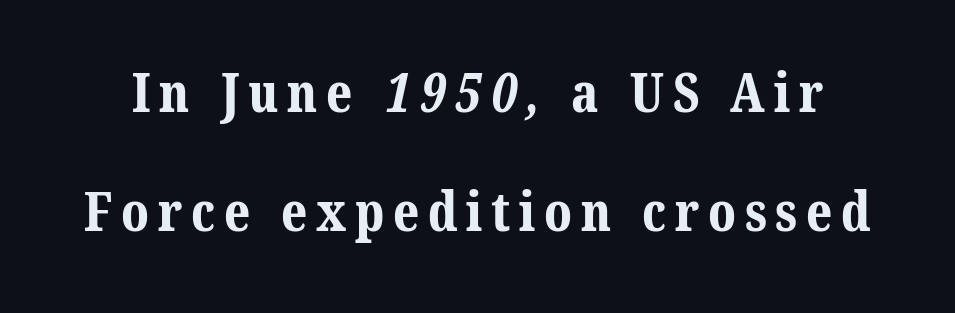
{"serif": "yes", "bold": "yes", "weight": "bold", "width": "normal", "stroke_contrast": "medium", "x_height": "medium", "monospaced": "no", "underline": "no", "line_spacing": "loose", "line_spacing_ratio": 2.21, "glyph_px": 54}
